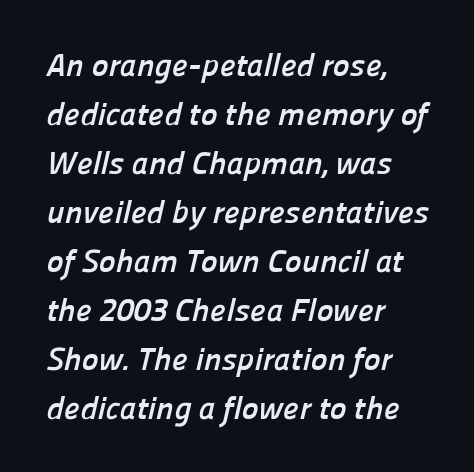
{"serif": "no", "bold": "yes", "weight": "semibold", "width": "normal", "stroke_contrast": "low", "x_height": "medium", "monospaced": "no", "underline": "no", "align": "left", "line_spacing": "normal", "line_spacing_ratio": 1.53, "letter_spacing": "normal", "letter_spacing_em": 0.0, "glyph_px": 32}
